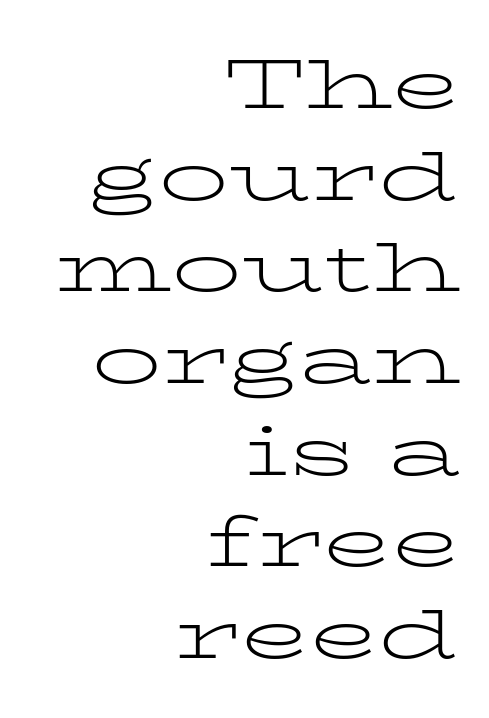
Character widths vary here, with narrow letters taking less room than wide ones. The letters carry serifs — small finishing strokes at the ends of their stems. Rule under the text: the space is simply empty. Layout note: lines flush right.
